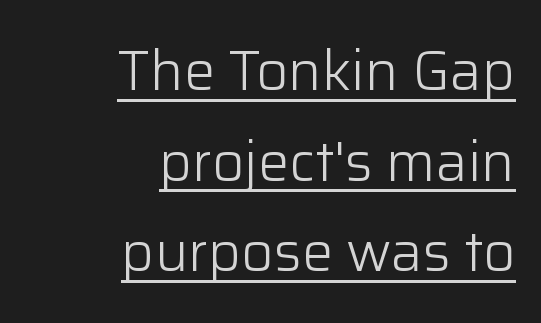
Q: Is the text bold? A: No.
Q: Is the text italic (slanted)? A: No, it is upright.
Q: Is the typeface a serif or a sans-serif typeface? A: Sans-serif.
Q: Is the text underlined? A: Yes.
Q: How is the paragraph aligned? A: Right-aligned.
Q: Is the spacing between letters normal or unusually wide? A: Normal.
Q: Is the spacing between lines tight, normal or loose? A: Normal.
Q: Width (condensed, normal, or wide)? A: Normal.
Q: Stroke contrast? A: Low.
Q: x-height? A: Medium.
Q: Monospaced? A: No.
